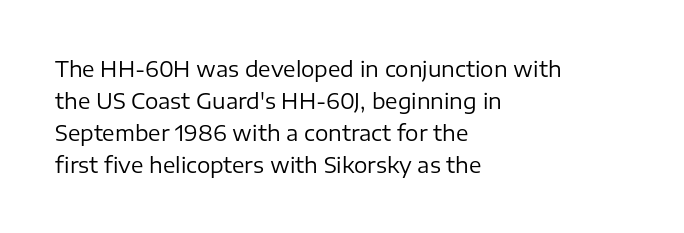
The image shows 21 px text type, upright; set left-aligned, normal line spacing (1.52x), normal letter spacing, not underlined.
